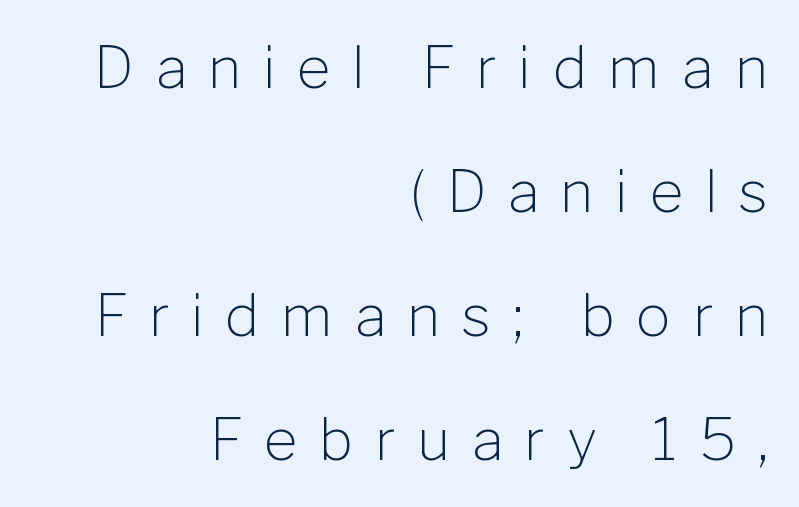
{"serif": "no", "italic": "no", "bold": "no", "weight": "light", "width": "normal", "stroke_contrast": "low", "x_height": "medium", "monospaced": "no", "underline": "no", "align": "right", "line_spacing": "loose", "line_spacing_ratio": 2.14, "letter_spacing": "wide", "letter_spacing_em": 0.37, "glyph_px": 58}
